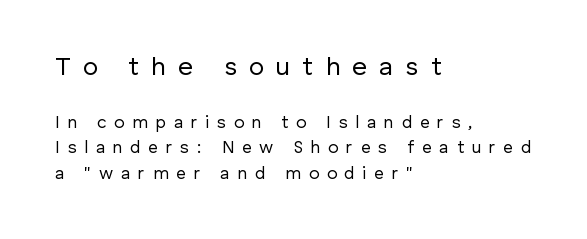
The lettering holds an erect, upright posture throughout. The line texture is sparse and dotted thanks to wide tracking. The space between consecutive lines is moderate. Weight: in the light-to-regular range. Lines of text with bare space underneath. In CSS terms this would be text-align: left.
